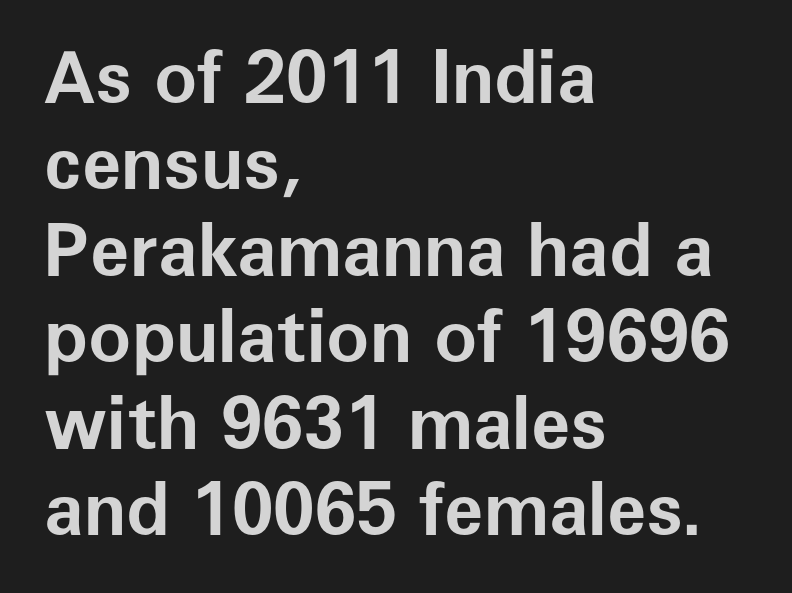
{"serif": "no", "italic": "no", "bold": "yes", "weight": "bold", "width": "normal", "stroke_contrast": "low", "x_height": "medium", "monospaced": "no", "underline": "no", "align": "left", "line_spacing_ratio": 1.2, "letter_spacing": "normal", "letter_spacing_em": 0.0, "glyph_px": 72}
